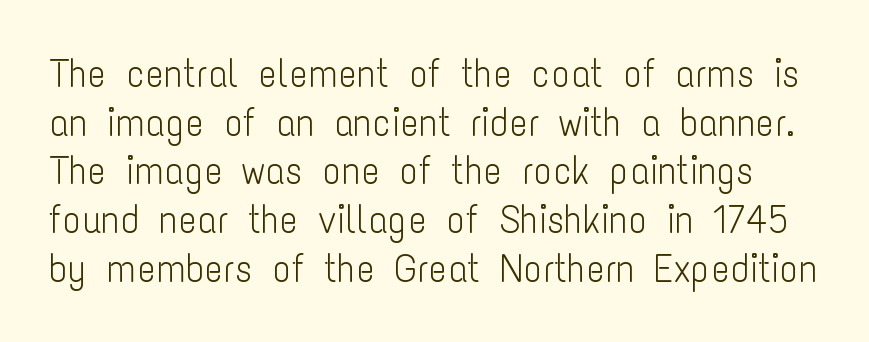
Caption: standard tracking, unaltered. The rendering uses a moderate line-height, typical for paragraphs. Anything drawn beneath the words? Only blank space. A light-to-regular cut is what we see here.
